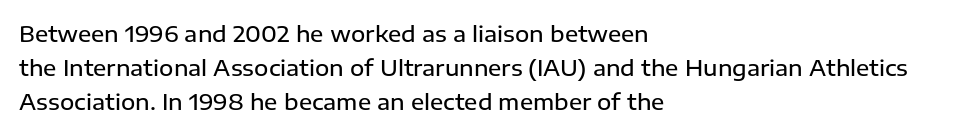
The image shows 22 px text type, upright; set left-aligned, normal line spacing (1.55x), normal letter spacing, not underlined.
